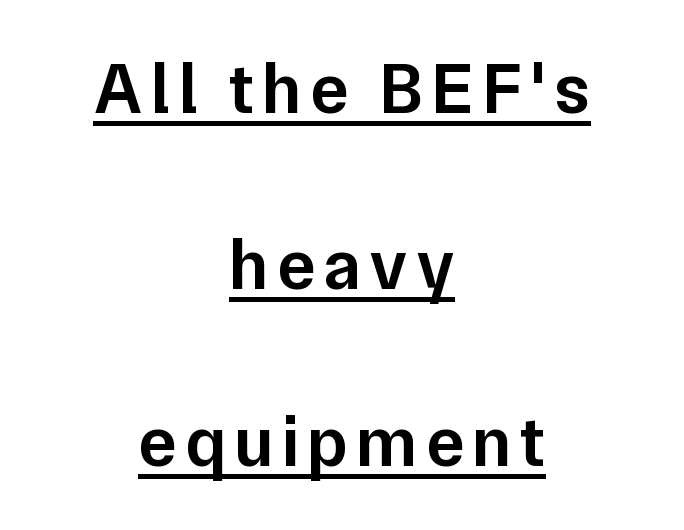
The image shows 72 px semibold sans-serif type, upright; set centered, loose line spacing (2.45x), underlined; low stroke contrast and a medium x-height.
